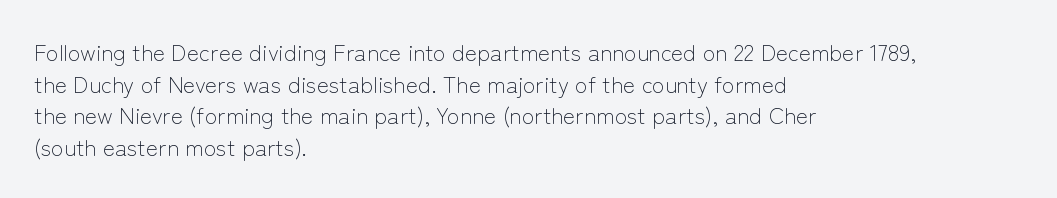
{"italic": "no", "bold": "no", "underline": "no", "align": "left", "line_spacing": "normal", "line_spacing_ratio": 1.38, "letter_spacing": "normal", "letter_spacing_em": 0.0, "glyph_px": 23}
